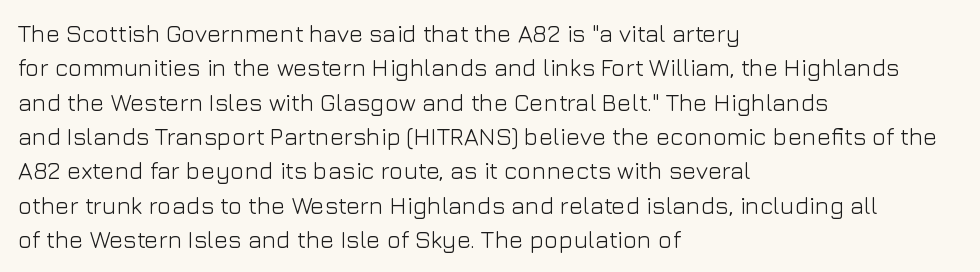
{"italic": "no", "bold": "no", "underline": "no", "align": "left", "line_spacing": "normal", "line_spacing_ratio": 1.43, "letter_spacing": "normal", "letter_spacing_em": 0.0, "glyph_px": 24}
